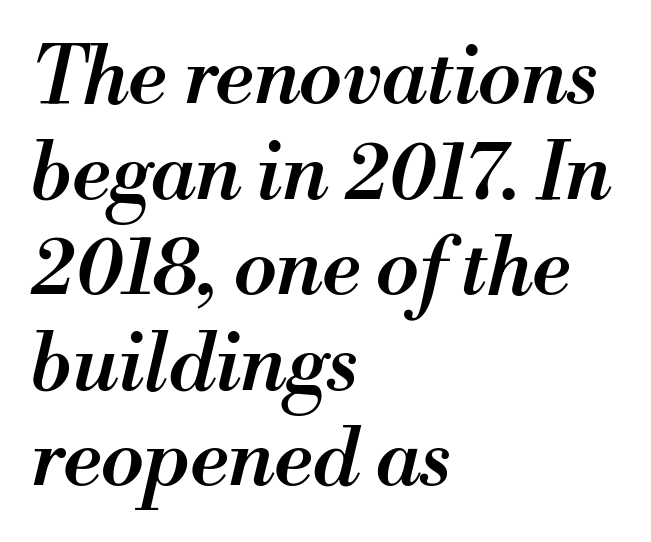
Alignment: flush left. Nothing unusual about the tracking: characters are spaced as the font intends. Spacing verdict: proportional, widths tailored to each character. The glyphs have the mass of a demibold cut, below bold. The strip under each line holds only bare page. The specimen reads as italic at a glance.
